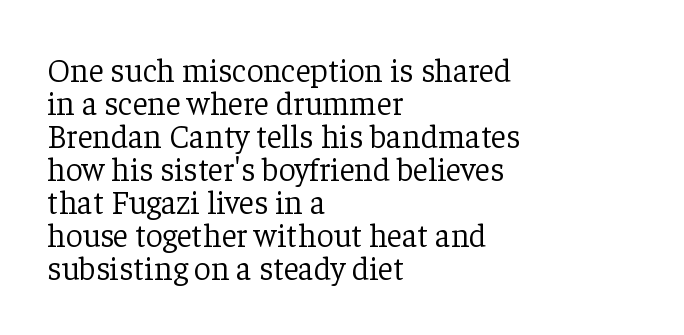
{"serif": "yes", "italic": "no", "bold": "no", "weight": "light", "width": "normal", "stroke_contrast": "low", "x_height": "medium", "monospaced": "no", "underline": "no", "align": "left", "line_spacing": "tight", "line_spacing_ratio": 1.0, "letter_spacing": "normal", "letter_spacing_em": 0.0, "glyph_px": 33}
